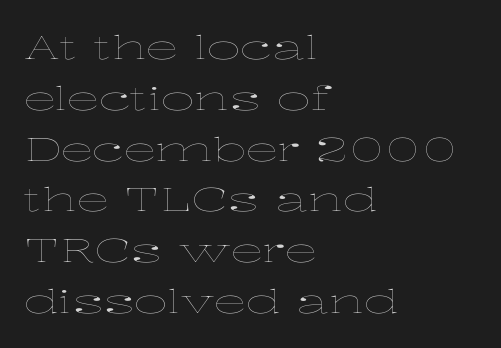
The image shows 33 px thin, wide type, upright; set left-aligned, normal line spacing (1.54x), normal letter spacing, not underlined; low stroke contrast and a medium x-height.
